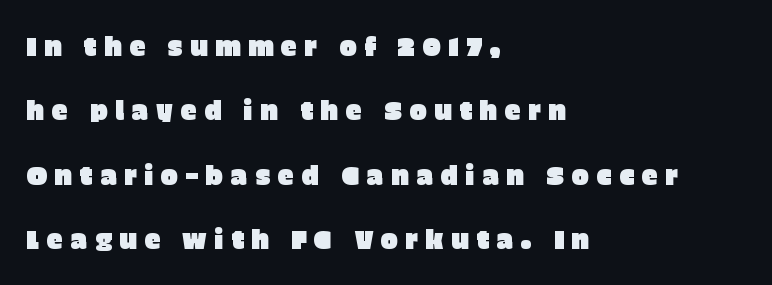
The vertical gap from one line to the next is large. The foot of each line stays bare and open. Does the lettering tilt? It doesn't — this is upright. A student would call this left alignment; a typographer would say flush left, rag right. Words appear elongated and porous because spacing is wide.
